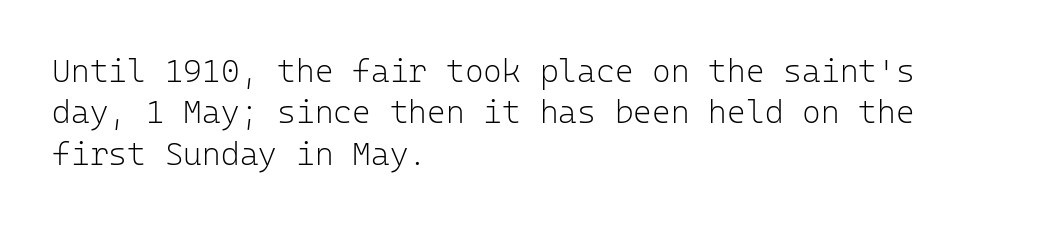
Quick note: underline off. Leading matches the norm, producing a regular column. Typeset ragged right — the left edge is the straight one. Quick note: not italic, upright. Font category for this specimen: sans-serif.
